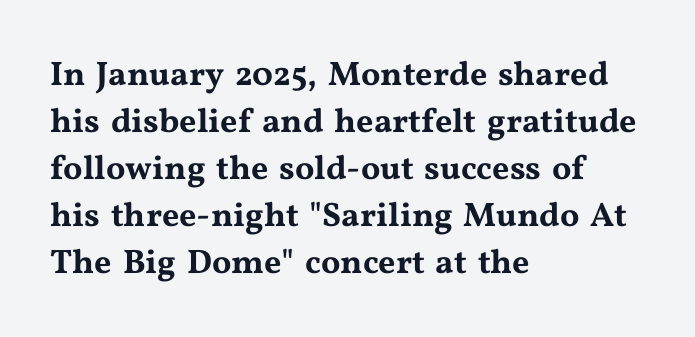
The image shows 34 px wide serif type, upright; set left-aligned, normal line spacing (1.38x), normal letter spacing, not underlined; medium stroke contrast and a medium x-height.
